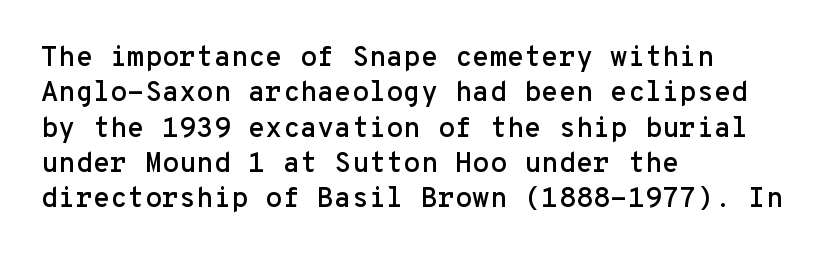
{"serif": "no", "italic": "no", "width": "normal", "stroke_contrast": "low", "x_height": "medium", "monospaced": "yes", "underline": "no", "align": "left", "line_spacing": "normal", "line_spacing_ratio": 1.26, "letter_spacing": "normal", "letter_spacing_em": 0.0, "glyph_px": 28}
